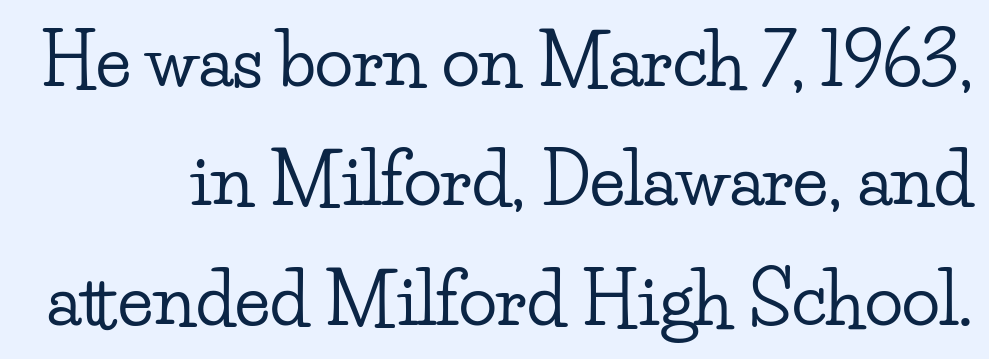
The image shows 71 px wide serif type, upright; set normal line spacing (1.68x), normal letter spacing, not underlined; low stroke contrast and a small x-height.
